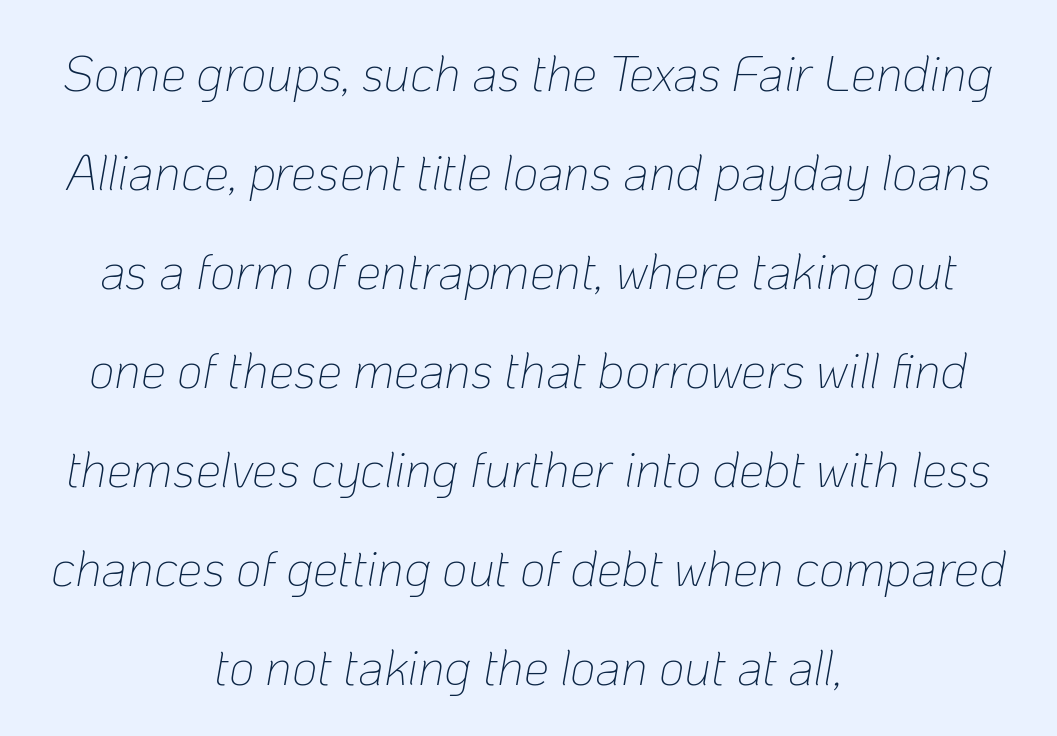
Is the letter spacing exaggerated? No — it looks like the ordinary default. The glyphs look as if they've been sheared to an angle. Looks like regular typesetting: each glyph gets only the width it needs. Reading down the block, each line starts at a different indent, mirrored at its end.
